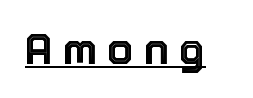
{"italic": "no", "width": "normal", "x_height": "medium", "monospaced": "no", "underline": "yes", "letter_spacing": "wide", "letter_spacing_em": 0.23, "glyph_px": 43}
